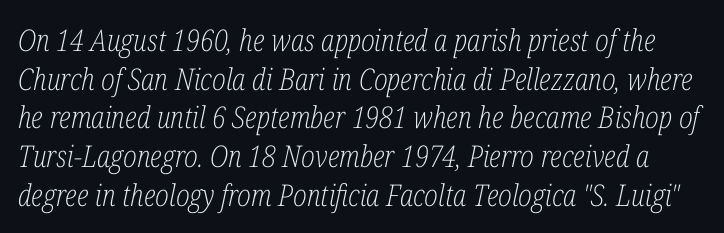
Check under the words: just untouched page. The leading is moderate, giving the passage an even texture. You can tell from the footed stems that serif type was used. Rendered with sloped, italic letterforms. Proportional: the letters do not fall into vertical columns. A light-to-regular cut is what we see here.
